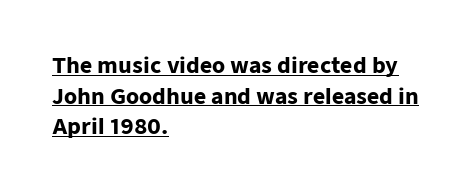
Heft: maximum for text — a bold. Line beginnings align vertically; line endings do not. The string is rendered with underlining switched on. Horizontal bands of white between lines are of average thickness. Posture: upright roman.
